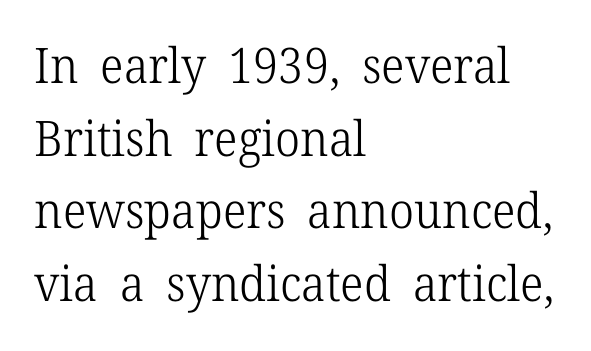
{"serif": "yes", "italic": "no", "bold": "no", "weight": "light", "width": "normal", "stroke_contrast": "low", "x_height": "medium", "monospaced": "no", "underline": "no", "align": "left", "line_spacing": "normal", "line_spacing_ratio": 1.48, "letter_spacing": "normal", "letter_spacing_em": 0.0, "glyph_px": 49}
